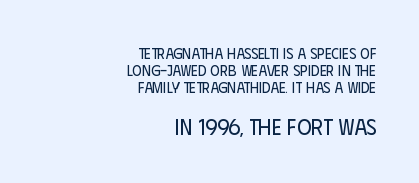
Each line ends at the same right margin while the left side varies. Upright lettering throughout. Is the type heavy? It reads as light-to-regular instead. Baseline-to-baseline distance is barely more than the letter height. A student would notice the bottom passage is typeset larger than what precedes it.
